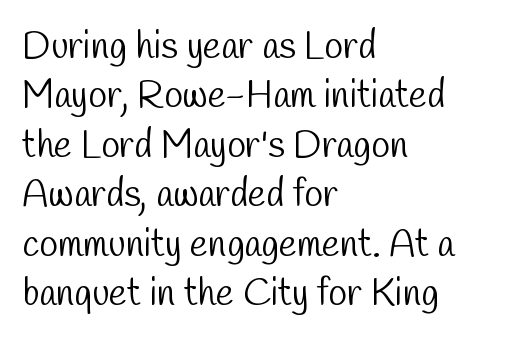
The image shows 38 px light, condensed sans-serif type; set left-aligned, normal line spacing (1.3x), normal letter spacing, not underlined; low stroke contrast and a medium x-height.
